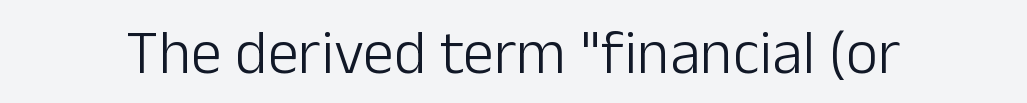
Look at the tracking — it's just the regular setting, nothing added. Proportional: the letters do not fall into vertical columns. Nothing heavy about these letters — not bold at all. The axis of the letterforms is exactly vertical.
